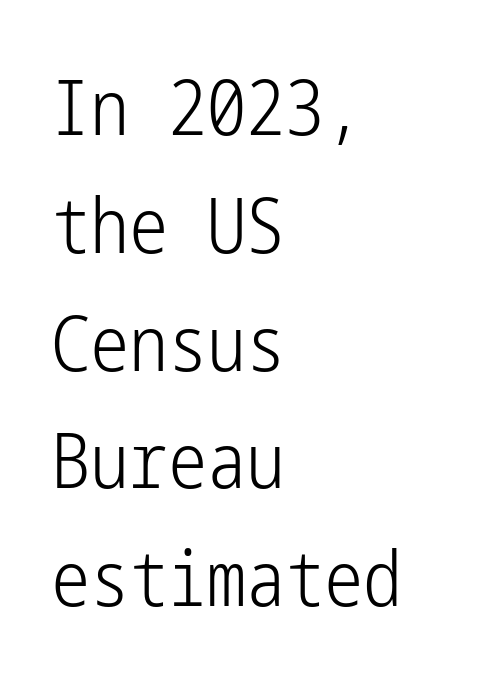
The image shows 78 px light, condensed sans-serif type, upright; set left-aligned, normal line spacing (1.51x), normal letter spacing, not underlined; low stroke contrast and a medium x-height.
